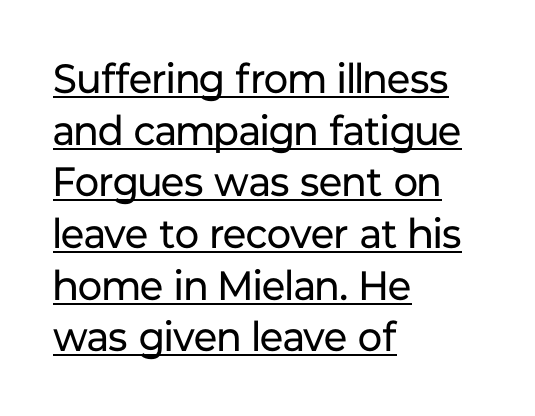
Q: Is the text bold? A: No.
Q: Is the text italic (slanted)? A: No, it is upright.
Q: Is the typeface a serif or a sans-serif typeface? A: Sans-serif.
Q: Is the text underlined? A: Yes.
Q: How is the paragraph aligned? A: Left-aligned.
Q: Is the spacing between letters normal or unusually wide? A: Normal.
Q: Is the spacing between lines tight, normal or loose? A: Normal.
Q: Width (condensed, normal, or wide)? A: Normal.
Q: Stroke contrast? A: Low.
Q: x-height? A: Medium.
Q: Monospaced? A: No.
